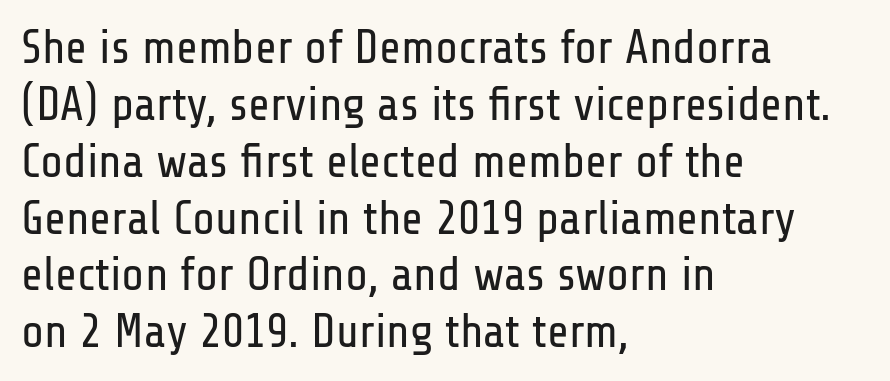
The image shows 47 px regular-weight, condensed sans-serif type, upright; set left-aligned, line spacing 1.21x, normal letter spacing, not underlined; low stroke contrast and a medium x-height.
